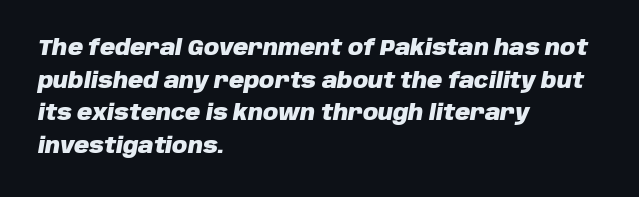
The image shows 21 px bold type, italic (leaning right); set left-aligned, normal line spacing (1.55x), normal letter spacing, not underlined.
